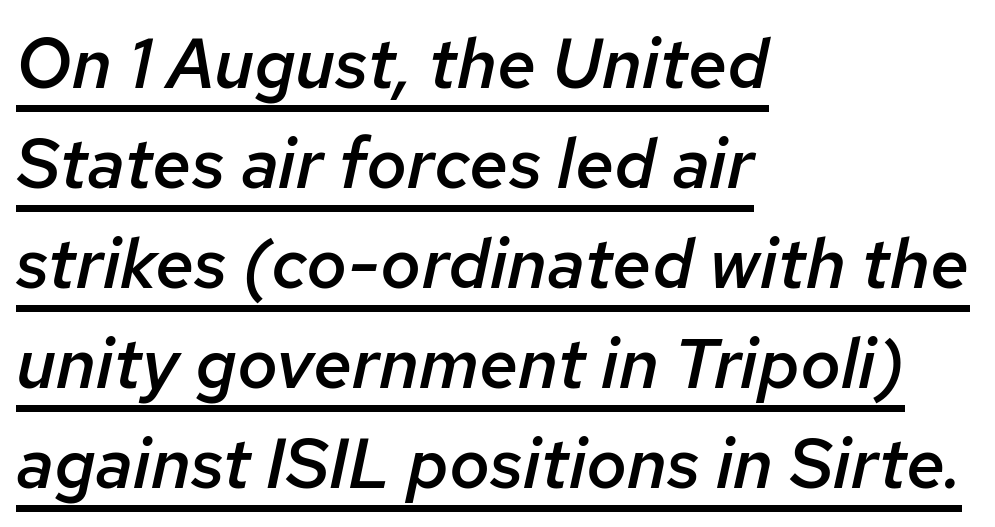
Students, note that the glyphs here touch the page at normal intervals. Each line of the rendering has a horizontal stroke beneath the glyphs. The glyphs have the mass of a demibold cut, below bold. What's the leading like? Ordinary, nothing unusual. Think of a printed novel: that variable character pitch is what you see here. Compared with a centered layout, this one pins lines to the left instead.
